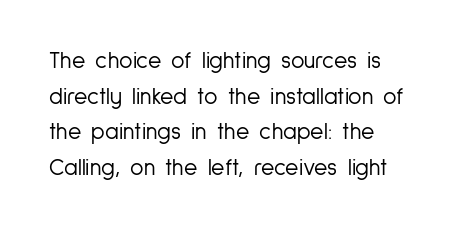
Q: Is the text bold? A: No.
Q: Is the text italic (slanted)? A: No, it is upright.
Q: Is the text underlined? A: No.
Q: Is the spacing between letters normal or unusually wide? A: Normal.
Q: Is the spacing between lines tight, normal or loose? A: Normal.
